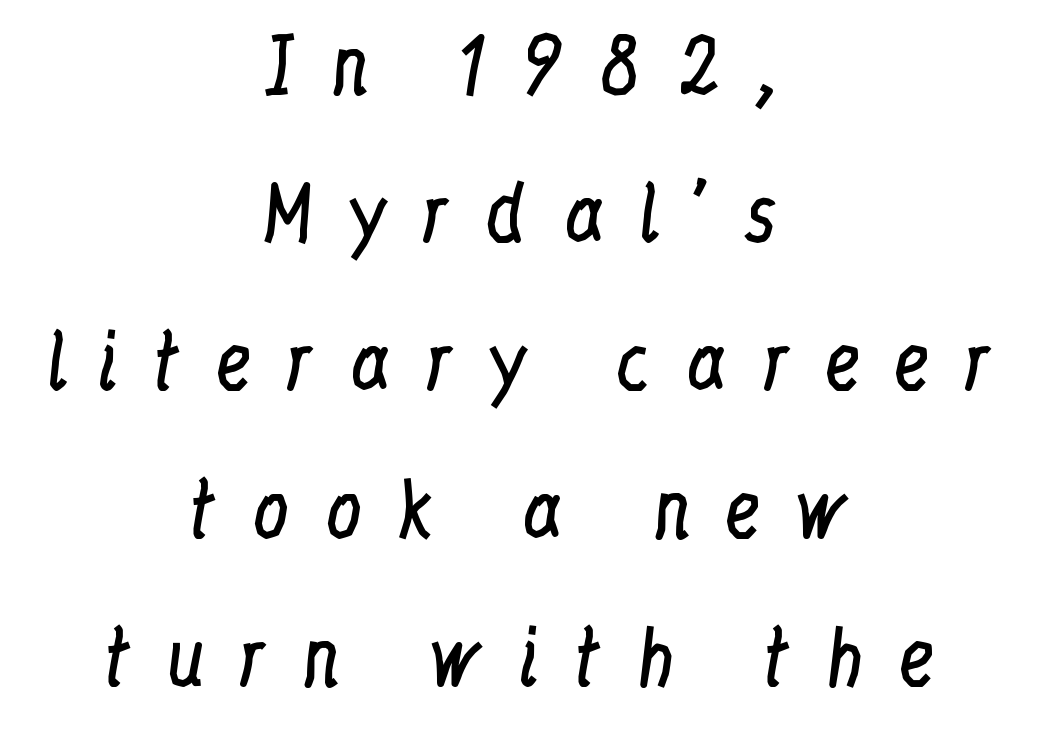
Q: Is the text bold? A: No.
Q: Is the text italic (slanted)? A: Yes.
Q: Is the typeface a serif or a sans-serif typeface? A: Serif.
Q: Is the text underlined? A: No.
Q: How is the paragraph aligned? A: Centered.
Q: Is the spacing between letters normal or unusually wide? A: Unusually wide.
Q: Is the spacing between lines tight, normal or loose? A: Loose.
Q: Width (condensed, normal, or wide)? A: Condensed.
Q: Stroke contrast? A: Low.
Q: x-height? A: Medium.
Q: Monospaced? A: No.
